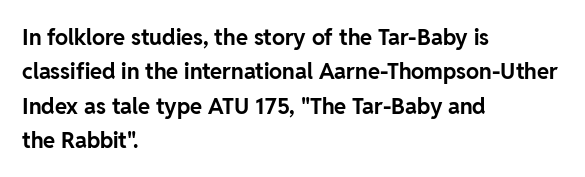
{"italic": "no", "bold": "yes", "underline": "no", "align": "left", "line_spacing": "normal", "line_spacing_ratio": 1.56, "letter_spacing": "normal", "letter_spacing_em": 0.0, "glyph_px": 22}
